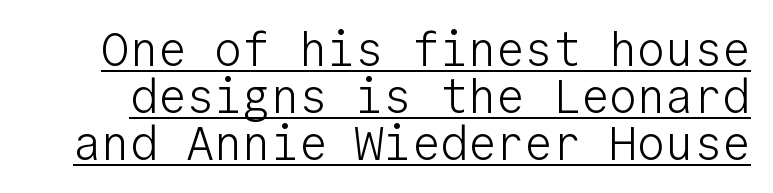
Successive baselines arrive quickly, one right under another. The letters march in equal steps, a hallmark of fixed-pitch type. This sample uses a sans-serif face. Notice how the stems are strictly vertical — no italics here.
